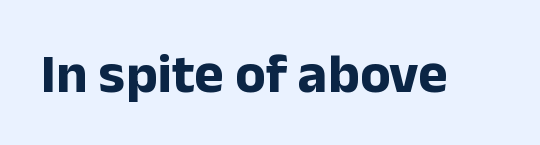
These lines carry a lot of weight — the face is fully bold. Plain, unruled lines of type. Spacing between characters is what you'd get straight out of the box. Style check: upright. These lines are rendered in a variable-pitch font. The typeface chosen for these lines omits serifs.
